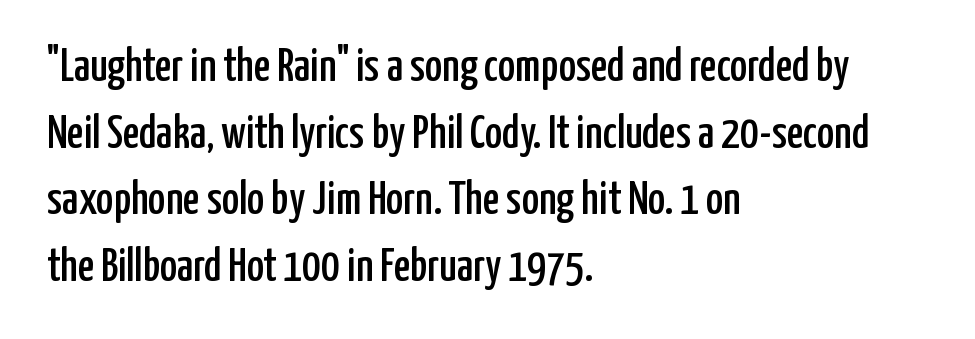
Compared with typical body copy, the letter spacing here is the same. The typesetter chose a ragged-right arrangement here. Stroke terminals: plain, sans-serif. The line-height multiplier appears to be the usual default. This rendering features lettering with no underline. The rendering uses natural spacing where letterforms have individual widths.
